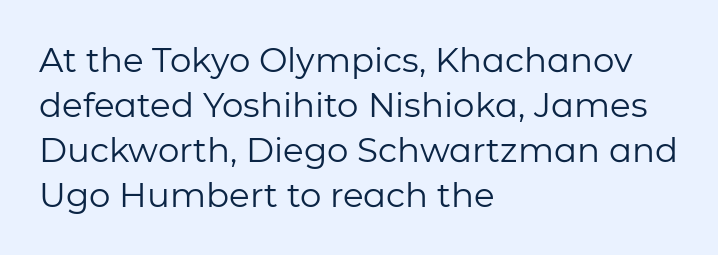
{"serif": "no", "italic": "no", "bold": "no", "weight": "regular", "width": "normal", "stroke_contrast": "low", "x_height": "medium", "monospaced": "no", "underline": "no", "align": "left", "line_spacing": "normal", "line_spacing_ratio": 1.32, "letter_spacing": "normal", "letter_spacing_em": 0.0, "glyph_px": 34}
